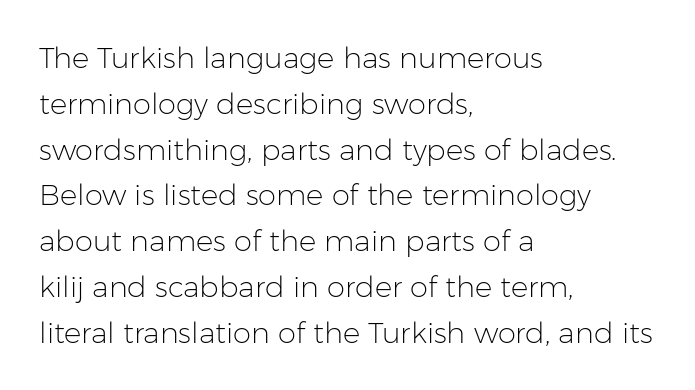
{"serif": "no", "italic": "no", "bold": "no", "weight": "light", "width": "normal", "stroke_contrast": "low", "x_height": "medium", "monospaced": "no", "underline": "no", "align": "left", "line_spacing": "normal", "line_spacing_ratio": 1.58, "letter_spacing": "normal", "letter_spacing_em": 0.0, "glyph_px": 29}
